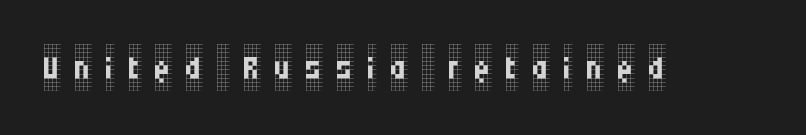
Q: Is the text bold? A: No.
Q: Is the text italic (slanted)? A: No, it is upright.
Q: Is the typeface a serif or a sans-serif typeface? A: Serif.
Q: Is the text underlined? A: No.
Q: Is the spacing between letters normal or unusually wide? A: Unusually wide.
Q: Width (condensed, normal, or wide)? A: Condensed.
Q: Stroke contrast? A: Low.
Q: x-height? A: Large.
Q: Monospaced? A: No.
